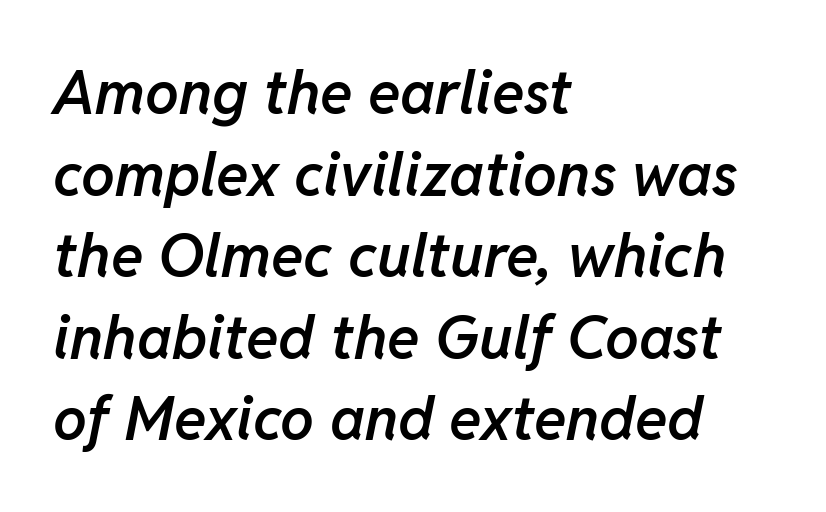
The image shows 60 px semibold type, italic (leaning right); set left-aligned, normal line spacing (1.36x), normal letter spacing, not underlined; low stroke contrast and a medium x-height.
